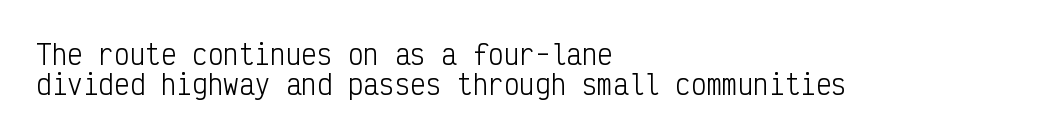
Q: Is the text bold? A: No.
Q: Is the text italic (slanted)? A: No, it is upright.
Q: Is the text underlined? A: No.
Q: How is the paragraph aligned? A: Left-aligned.
Q: Is the spacing between letters normal or unusually wide? A: Normal.
Q: Is the spacing between lines tight, normal or loose? A: Tight.
